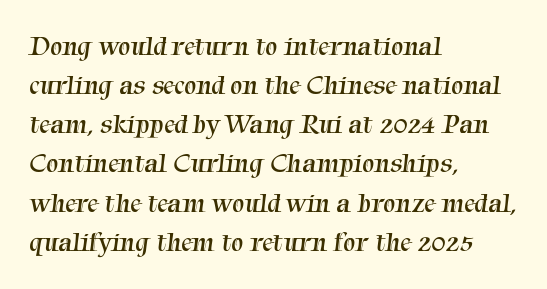
The image shows 27 px text type; set left-aligned, normal line spacing (1.45x), normal letter spacing, not underlined.
